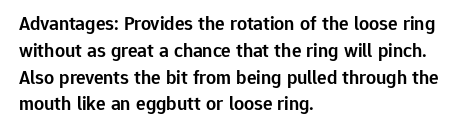
The image shows 20 px text type, upright; set left-aligned, normal line spacing (1.34x), normal letter spacing, not underlined.
